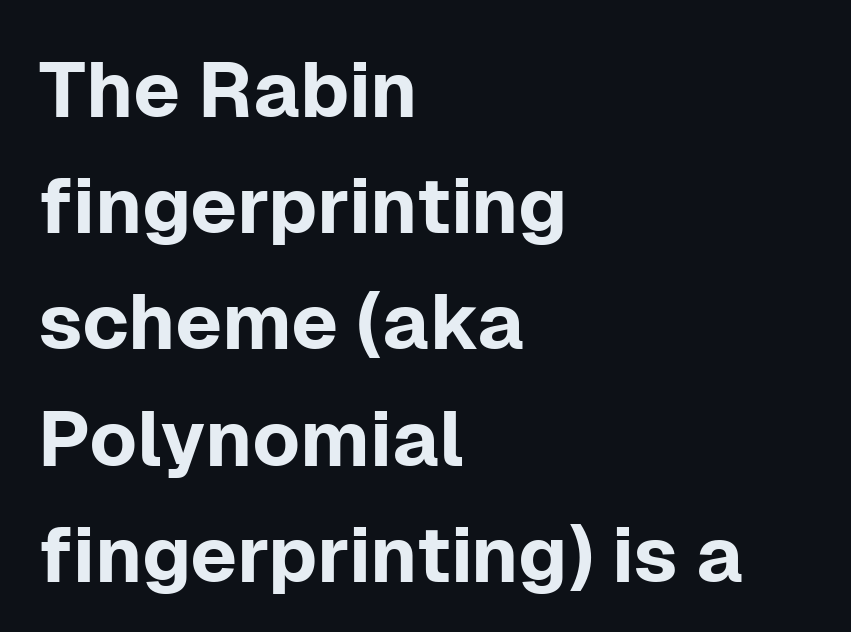
{"serif": "no", "italic": "no", "width": "normal", "stroke_contrast": "low", "x_height": "medium", "monospaced": "no", "underline": "no", "align": "left", "line_spacing": "normal", "line_spacing_ratio": 1.49, "letter_spacing": "normal", "letter_spacing_em": 0.0, "glyph_px": 78}
